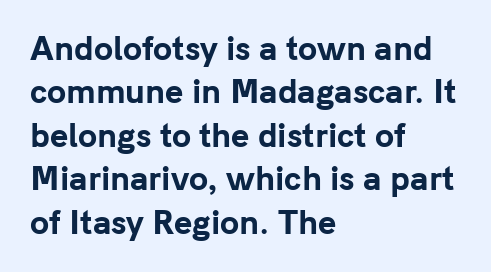
Q: Is the text bold? A: Yes.
Q: Is the text italic (slanted)? A: No, it is upright.
Q: Is the typeface a serif or a sans-serif typeface? A: Sans-serif.
Q: Is the text underlined? A: No.
Q: How is the paragraph aligned? A: Left-aligned.
Q: Is the spacing between letters normal or unusually wide? A: Normal.
Q: Is the spacing between lines tight, normal or loose? A: Normal.
Q: Width (condensed, normal, or wide)? A: Normal.
Q: Stroke contrast? A: Low.
Q: x-height? A: Medium.
Q: Monospaced? A: No.
